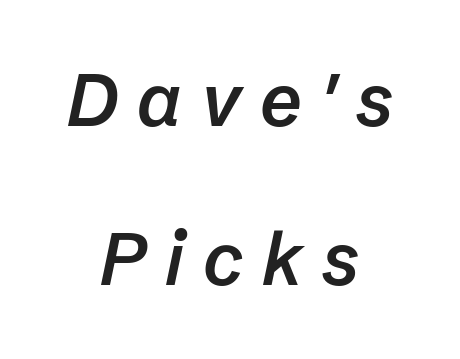
Where is the straight margin? There isn't one; the lines are centered. Descender tails drop into unmarked territory. Each new line begins a long way beneath the previous one. The face used here has a pronounced slope to its letters. The face used here is a semibold: visibly heavier than regular, lighter than bold.
